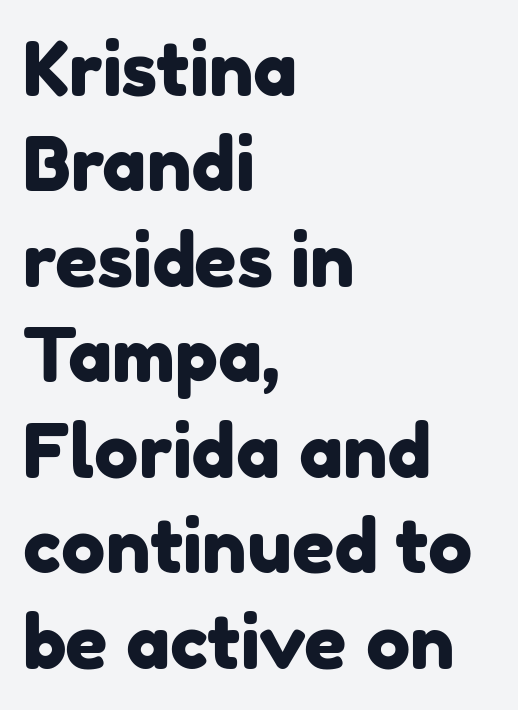
{"serif": "no", "width": "normal", "stroke_contrast": "low", "x_height": "medium", "monospaced": "no", "underline": "no", "align": "left", "line_spacing": "normal", "line_spacing_ratio": 1.29, "letter_spacing": "normal", "letter_spacing_em": 0.0, "glyph_px": 74}
